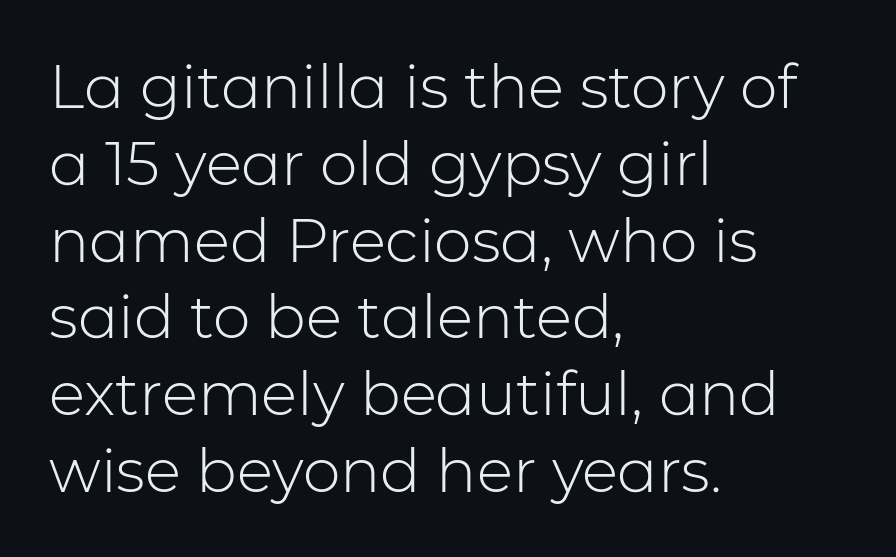
{"serif": "no", "italic": "no", "bold": "no", "weight": "light", "width": "normal", "stroke_contrast": "low", "x_height": "medium", "monospaced": "no", "underline": "no", "align": "left", "line_spacing": "normal", "line_spacing_ratio": 1.28, "letter_spacing": "normal", "letter_spacing_em": 0.0, "glyph_px": 60}
